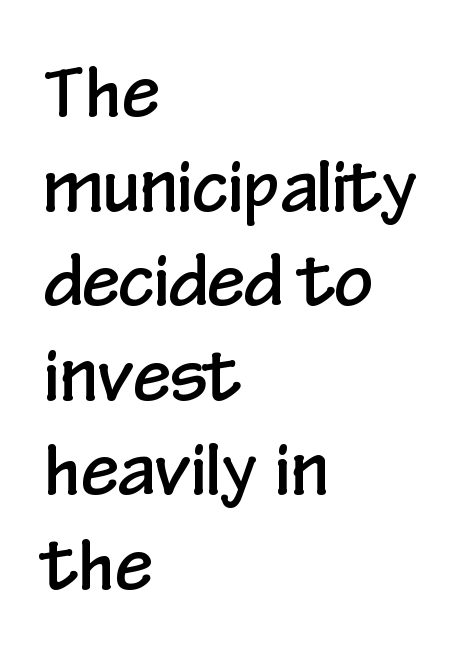
If you measured baseline to baseline, you'd find a middling distance. These lines stack with their left ends in a neat column. Style check: upright. Regarding serifs, this sample does without them.
